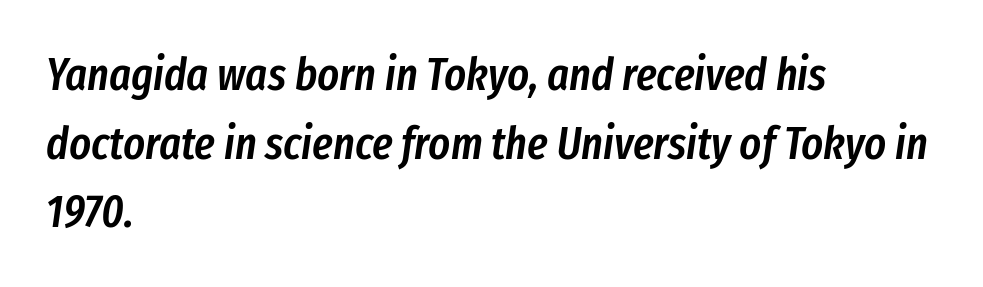
The letters advance in unequal steps, a hallmark of proportional type. Glyph-to-glyph distance matches everyday printed text. How heavy is the stroke? Medium-heavy — a semibold, shy of bold. Summary of vertical rhythm: regular, with standard interline spacing. Glance below the letters and you will spot only blank space. One-word summary of the alignment: left.
